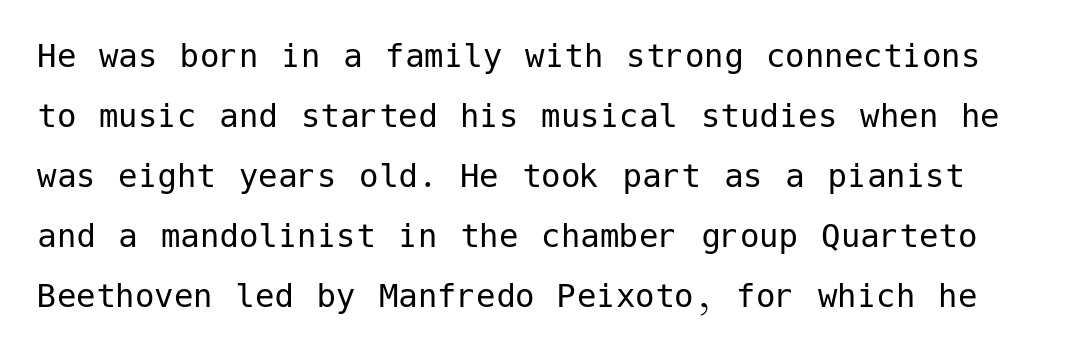
{"serif": "no", "italic": "no", "bold": "no", "weight": "regular", "width": "normal", "stroke_contrast": "low", "x_height": "medium", "underline": "no", "line_spacing": "normal", "line_spacing_ratio": 1.54, "letter_spacing": "normal", "letter_spacing_em": 0.0, "glyph_px": 39}
